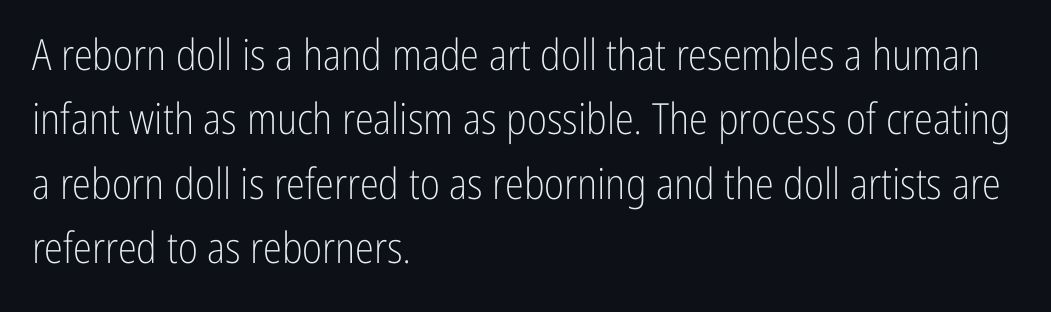
Q: Is the text bold? A: No.
Q: Is the text italic (slanted)? A: No, it is upright.
Q: Is the typeface a serif or a sans-serif typeface? A: Sans-serif.
Q: Is the text underlined? A: No.
Q: How is the paragraph aligned? A: Left-aligned.
Q: Is the spacing between letters normal or unusually wide? A: Normal.
Q: Is the spacing between lines tight, normal or loose? A: Normal.
Q: Width (condensed, normal, or wide)? A: Condensed.
Q: Stroke contrast? A: Low.
Q: x-height? A: Medium.
Q: Monospaced? A: No.
